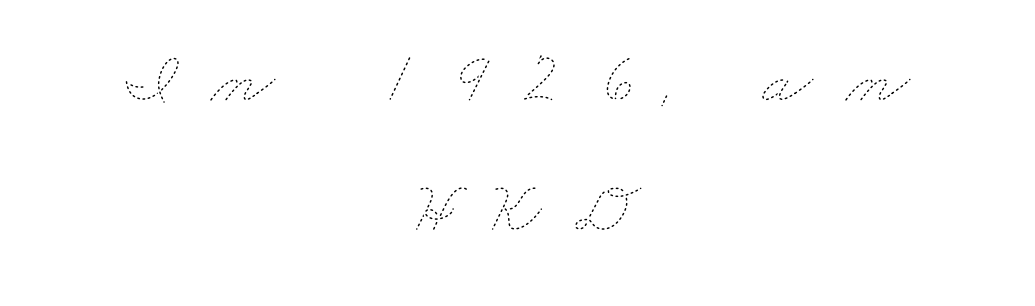
The image shows 74 px thin, wide type; set centered, line spacing 1.76x, unusually wide letter spacing (+0.44 em), not underlined; low stroke contrast and a small x-height.
